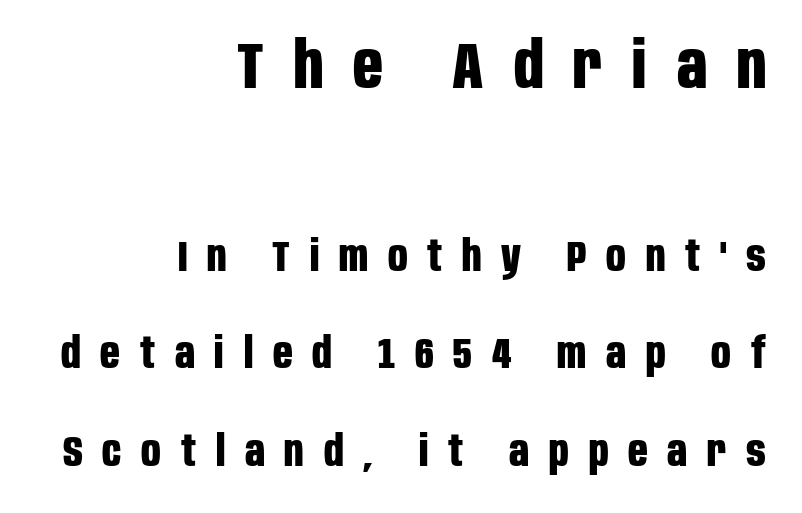
There is plenty of visible air inserted between adjacent glyphs. The strip under each line holds only bare page. This block would shrink considerably if given ordinary leading; it's expanded now. Short and long lines alike share a common ending point at right.
